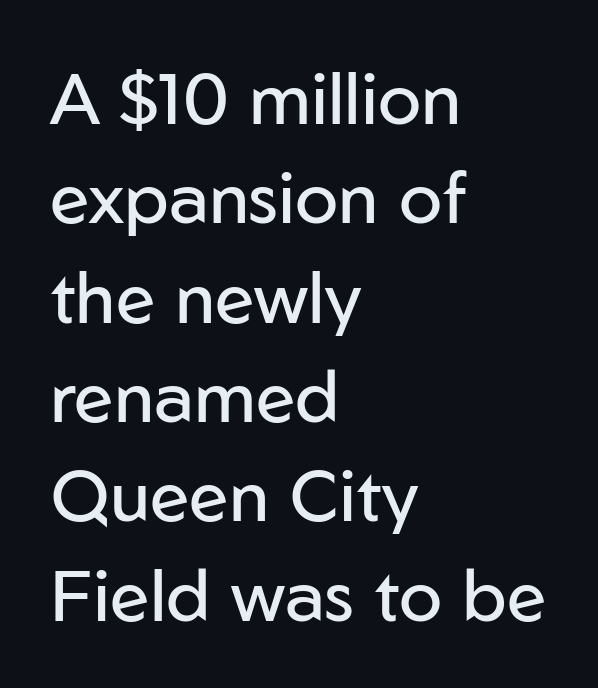
Interline gaps are of average width in this sample. Anything drawn beneath the words? Only blank space. Nothing unusual about the tracking: characters are spaced as the font intends. Does the type have serifs? No, each stem ends abruptly. Stem width sits at or under what a default text font uses. Do the characters align in a grid? No, the font is proportional.
